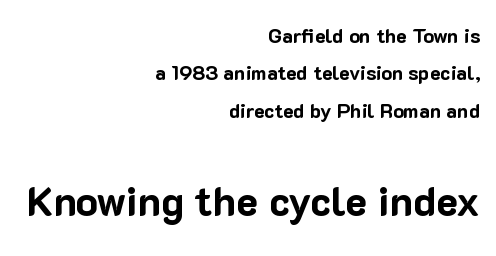
Q: Is the text bold? A: Yes.
Q: Is the text italic (slanted)? A: No, it is upright.
Q: Is the typeface a serif or a sans-serif typeface? A: Sans-serif.
Q: Is the text underlined? A: No.
Q: How is the paragraph aligned? A: Right-aligned.
Q: Is the spacing between letters normal or unusually wide? A: Normal.
Q: Which block of text is set in a larger size, the first (top) or the second (bottom)? A: The second (bottom) one.
Q: Width (condensed, normal, or wide)? A: Normal.
Q: Stroke contrast? A: Low.
Q: x-height? A: Medium.
Q: Monospaced? A: No.
